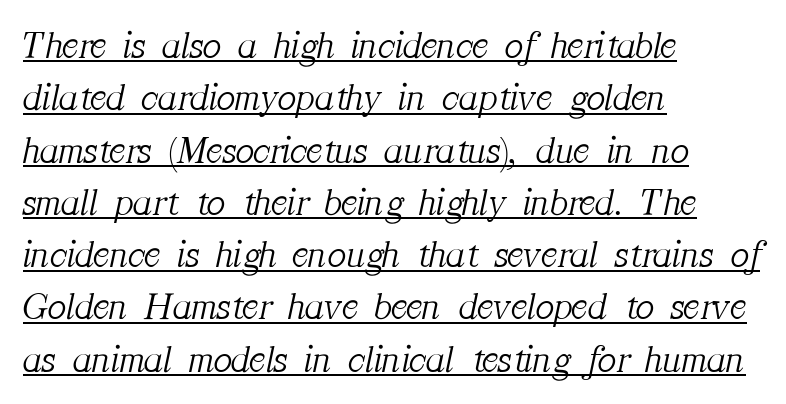
Vertical stems look standard width or narrower in stroke. Typographically, this falls in the serif category. The rendering uses natural spacing where letterforms have individual widths. The rendering keeps characters at their native spacing.
